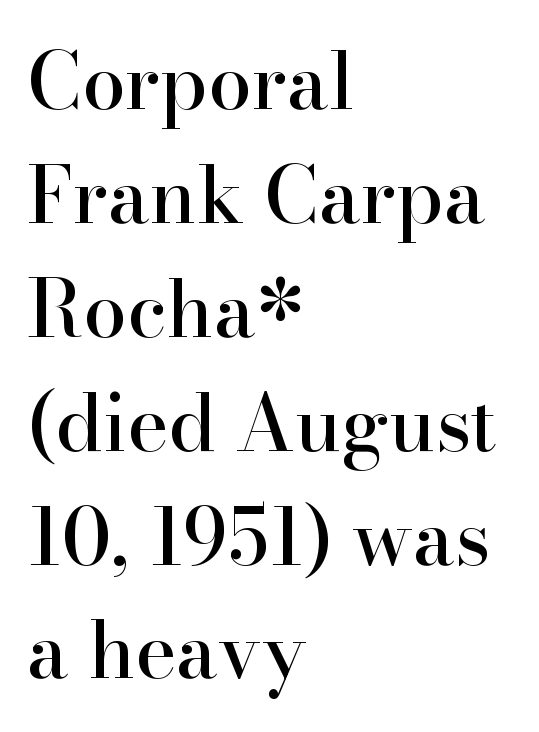
The image shows 78 px serif type, upright; set left-aligned, normal line spacing (1.46x), normal letter spacing, not underlined; high stroke contrast and a small x-height.
